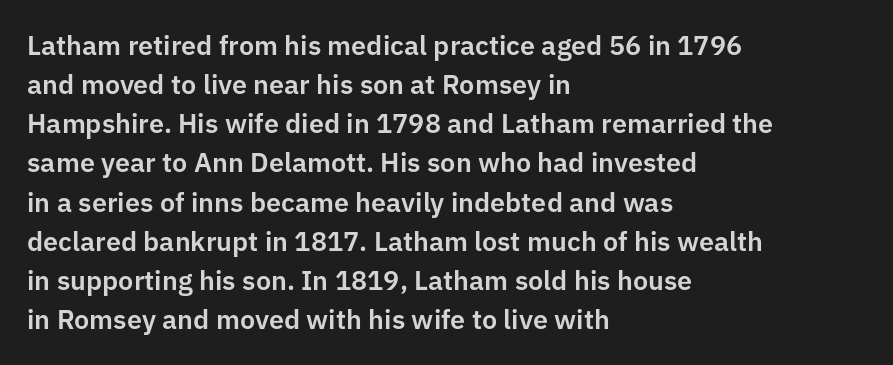
Q: Is the text italic (slanted)? A: No, it is upright.
Q: Is the text underlined? A: No.
Q: How is the paragraph aligned? A: Left-aligned.
Q: Is the spacing between letters normal or unusually wide? A: Normal.
Q: Is the spacing between lines tight, normal or loose? A: Normal.
